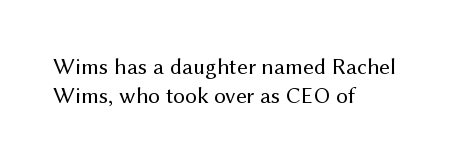
{"italic": "no", "bold": "no", "underline": "no", "align": "left", "line_spacing_ratio": 1.24, "letter_spacing": "normal", "letter_spacing_em": 0.0, "glyph_px": 23}
